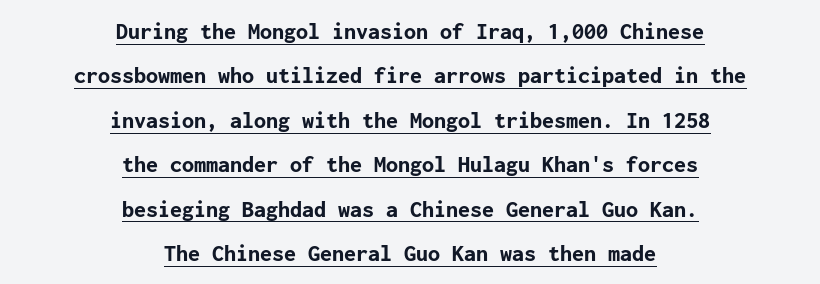
Upright lettering throughout. The specimen includes a rule beneath the text block's lines. Heavy-handed strokes throughout: this text is bold. Does extra space separate the letters? No, they use regular spacing.
